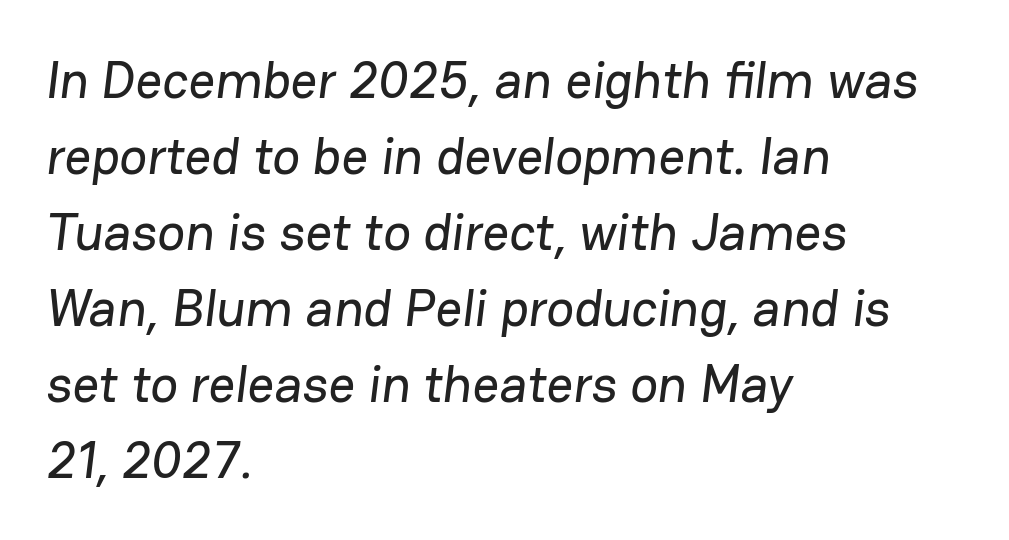
{"serif": "no", "width": "normal", "stroke_contrast": "low", "x_height": "medium", "monospaced": "no", "underline": "no", "align": "left", "line_spacing": "normal", "line_spacing_ratio": 1.46, "letter_spacing": "normal", "letter_spacing_em": 0.0, "glyph_px": 52}
